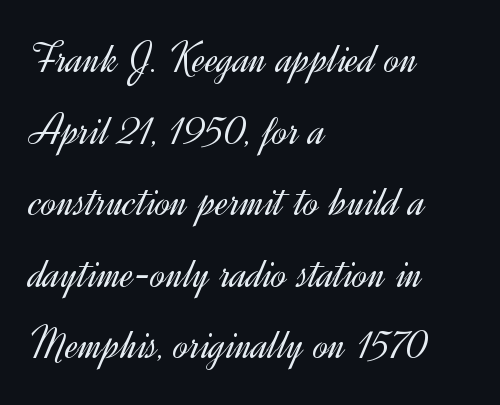
The image shows 45 px light sans-serif type; set left-aligned, normal line spacing (1.59x), normal letter spacing, not underlined; a small x-height.
